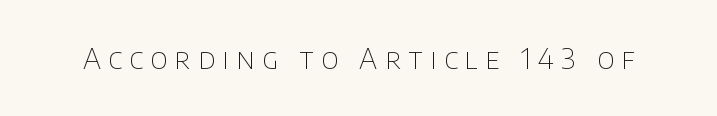
The letters advance in unequal steps, a hallmark of proportional type. This reads as an unemphasized weight, regular at the heaviest. This rendering employs a face without finishing strokes, i.e., a sans-serif. The foot of each line stays bare and open. Every character sits straight up, as roman type does.
